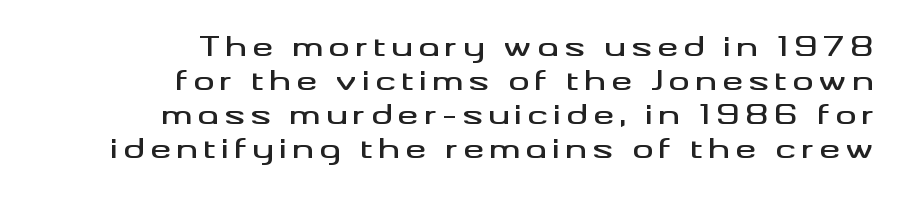
Visually the block forms a straight wall on the right and a jagged coastline on the left. It's the straight-up-and-down kind of type. The rendering uses a moderate line-height, typical for paragraphs. Compared with typical body copy, the letter spacing here is much looser. The foot of each line stays bare and open.
